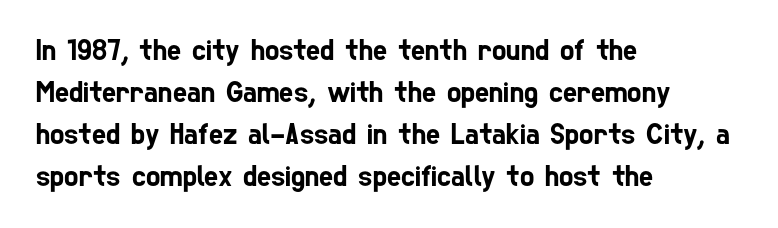
The image shows 30 px condensed sans-serif type; set left-aligned, normal line spacing (1.4x), normal letter spacing, not underlined; low stroke contrast and a medium x-height.
